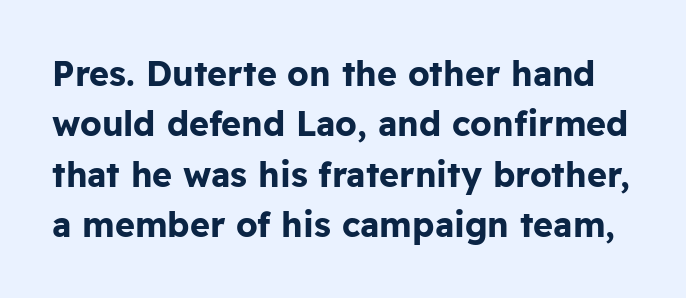
Q: Is the text bold? A: Yes.
Q: Is the text italic (slanted)? A: No, it is upright.
Q: Is the typeface a serif or a sans-serif typeface? A: Sans-serif.
Q: Is the text underlined? A: No.
Q: Is the spacing between letters normal or unusually wide? A: Normal.
Q: Is the spacing between lines tight, normal or loose? A: Normal.
Q: Width (condensed, normal, or wide)? A: Normal.
Q: Stroke contrast? A: Low.
Q: x-height? A: Medium.
Q: Monospaced? A: No.
